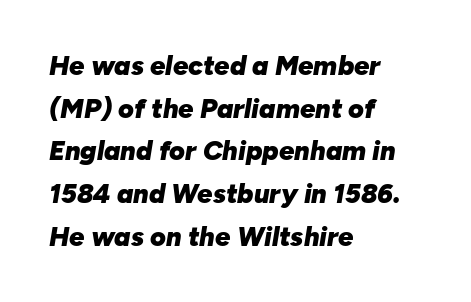
Q: Is the text bold? A: Yes.
Q: Is the text italic (slanted)? A: Yes, it leans right by about 10 degrees.
Q: Is the text underlined? A: No.
Q: How is the paragraph aligned? A: Left-aligned.
Q: Is the spacing between letters normal or unusually wide? A: Normal.
Q: Is the spacing between lines tight, normal or loose? A: Normal.
